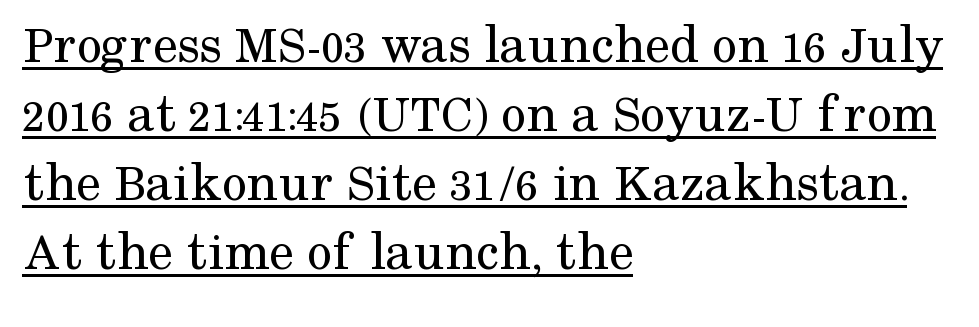
Q: Is the text bold? A: No.
Q: Is the text italic (slanted)? A: No, it is upright.
Q: Is the typeface a serif or a sans-serif typeface? A: Serif.
Q: Is the text underlined? A: Yes.
Q: How is the paragraph aligned? A: Left-aligned.
Q: Is the spacing between letters normal or unusually wide? A: Normal.
Q: Width (condensed, normal, or wide)? A: Normal.
Q: Stroke contrast? A: Medium.
Q: x-height? A: Medium.
Q: Monospaced? A: No.
